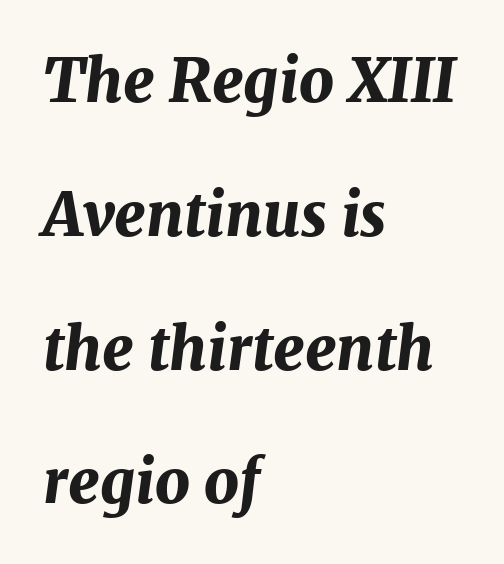
{"italic": "yes", "lean": "right", "slant_degrees": 7, "bold": "yes", "weight": "bold", "width": "normal", "stroke_contrast": "medium", "x_height": "medium", "monospaced": "no", "underline": "no", "align": "left", "line_spacing": "loose", "line_spacing_ratio": 2.23, "letter_spacing": "normal", "letter_spacing_em": 0.0, "glyph_px": 60}
